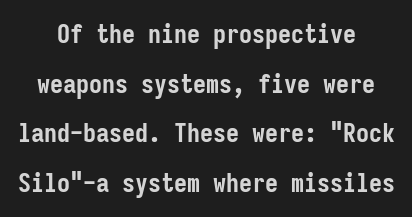
{"italic": "no", "bold": "yes", "underline": "no", "align": "center", "line_spacing": "loose", "line_spacing_ratio": 1.91, "letter_spacing": "normal", "letter_spacing_em": 0.0, "glyph_px": 26}
